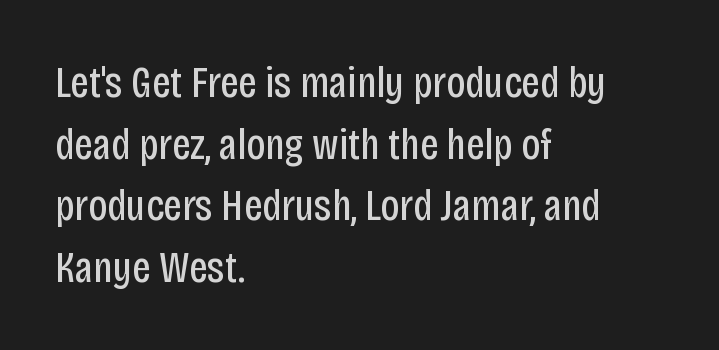
The image shows 45 px regular-weight, condensed sans-serif type, upright; set left-aligned, normal line spacing (1.37x), normal letter spacing, not underlined; low stroke contrast and a large x-height.
